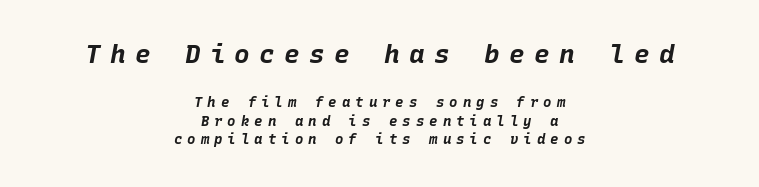
Q: Is the text bold? A: Yes.
Q: Is the text italic (slanted)? A: Yes, it leans right by about 10 degrees.
Q: Is the text underlined? A: No.
Q: How is the paragraph aligned? A: Centered.
Q: Is the spacing between letters normal or unusually wide? A: Unusually wide.
Q: Is the spacing between lines tight, normal or loose? A: Normal.
Q: Which block of text is set in a larger size, the first (top) or the second (bottom)? A: The first (top) one.
